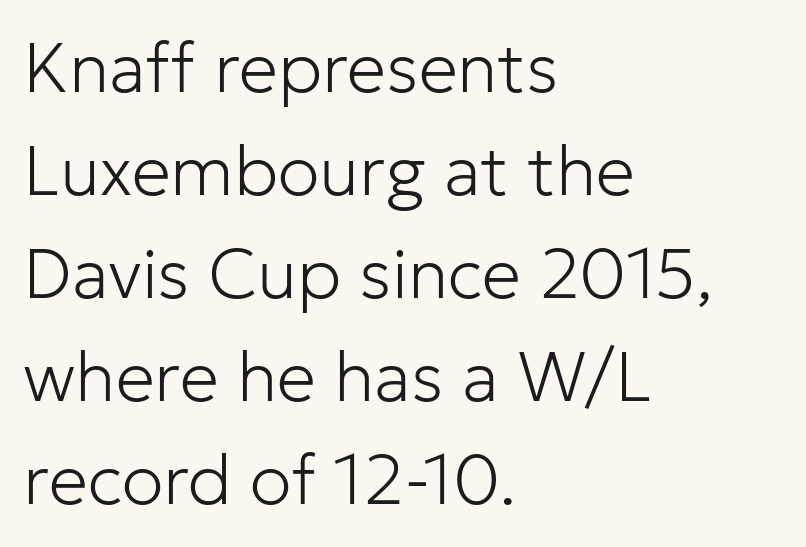
{"serif": "no", "italic": "no", "bold": "no", "weight": "light", "width": "normal", "stroke_contrast": "low", "x_height": "medium", "monospaced": "no", "underline": "no", "align": "left", "line_spacing": "normal", "line_spacing_ratio": 1.47, "letter_spacing": "normal", "letter_spacing_em": 0.0, "glyph_px": 70}
